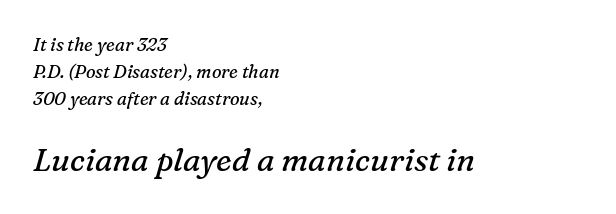
The image shows 32 px regular-weight serif type, italic (leaning right); set left-aligned, normal line spacing (1.49x), normal letter spacing, not underlined; the second (bottom) block is 1.78x larger; medium stroke contrast and a medium x-height.
